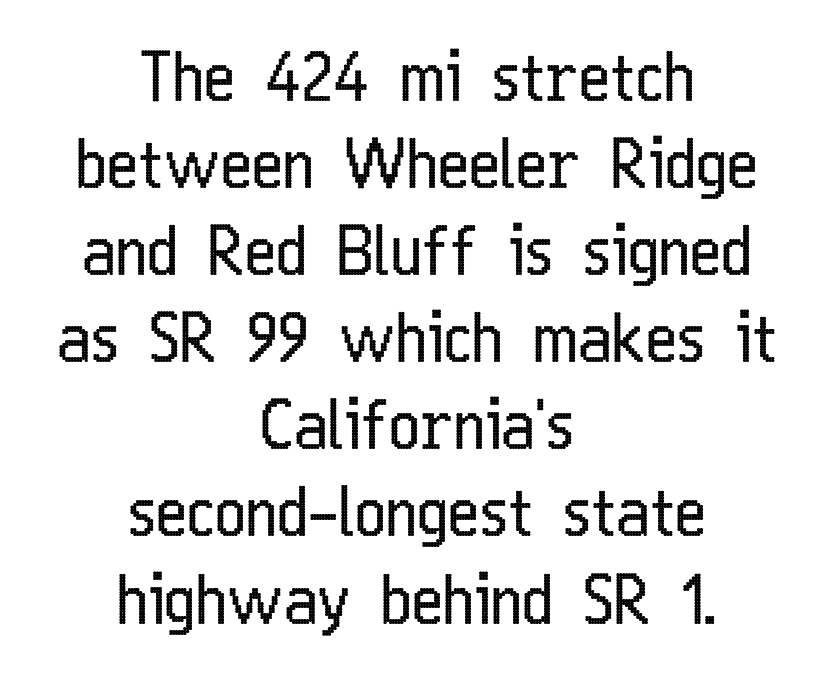
Quick note: interline space is typical. Typeset on center — no edge is straight. Rule under the text: the space is simply empty. Regarding serifs, this sample does without them.
